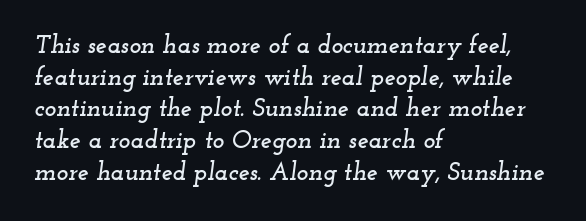
The image shows 25 px text type, italic (leaning right); set left-aligned, normal line spacing (1.27x), normal letter spacing, not underlined.
